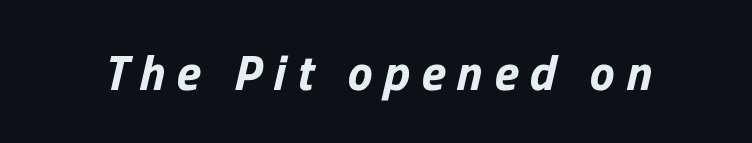
A typesetter would call this proportional, since set widths differ per character. Does the type have serifs? No, each stem ends abruptly. Does extra space separate the letters? Yes, quite a lot of it. A bare baseline throughout the passage.
